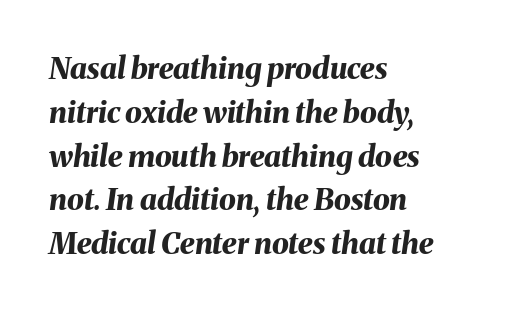
Q: Is the text bold? A: Yes.
Q: Is the text italic (slanted)? A: Yes, it leans right by about 8 degrees.
Q: Is the text underlined? A: No.
Q: How is the paragraph aligned? A: Left-aligned.
Q: Is the spacing between letters normal or unusually wide? A: Normal.
Q: Is the spacing between lines tight, normal or loose? A: Normal.
Q: Width (condensed, normal, or wide)? A: Normal.
Q: Stroke contrast? A: Medium.
Q: x-height? A: Medium.
Q: Monospaced? A: No.
